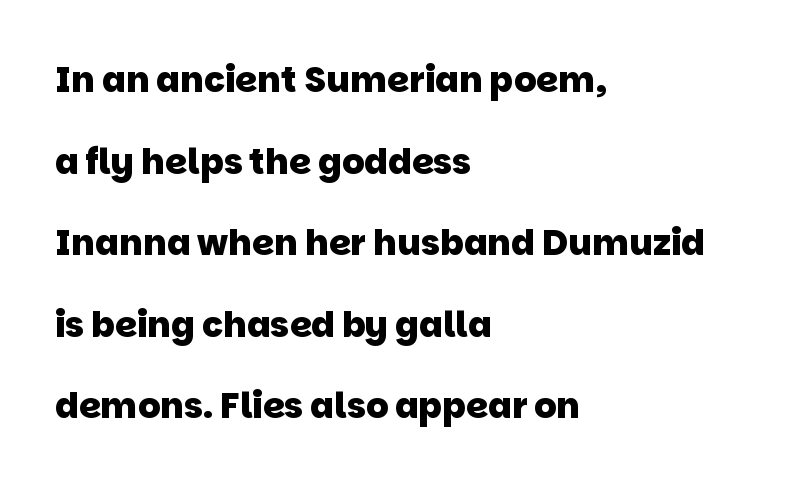
The block of text is sparse from top to bottom, with ample space between rows. The rendering uses natural spacing where letterforms have individual widths. Honestly, there is no underline to notice here at all. Look at the tracking — it's just the regular setting, nothing added.
